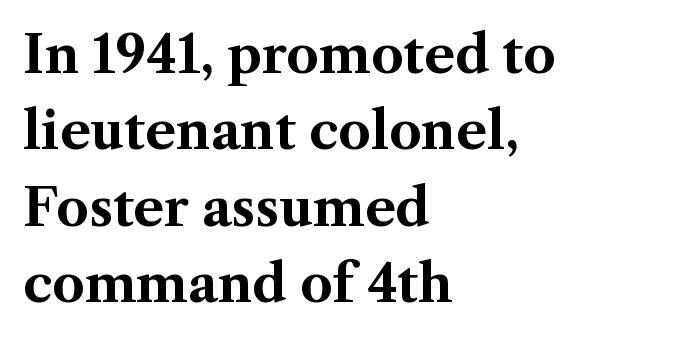
{"serif": "yes", "italic": "no", "bold": "yes", "weight": "bold", "width": "normal", "stroke_contrast": "medium", "x_height": "medium", "monospaced": "no", "underline": "no", "align": "left", "line_spacing": "normal", "line_spacing_ratio": 1.5, "letter_spacing": "normal", "letter_spacing_em": 0.0, "glyph_px": 51}
